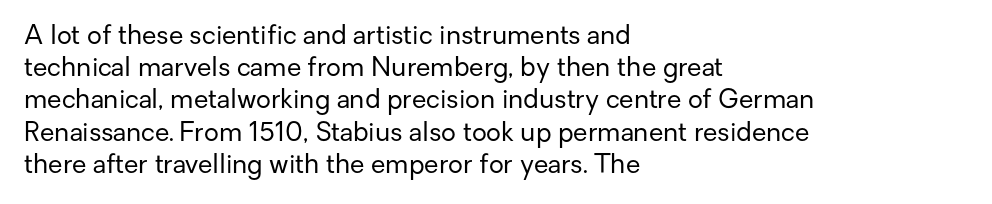
No letter is thick-stroked: the sample isn't bold. The lettering stays uniformly vertical, giving the passage a roman look. This sample uses plain, unmodified letter spacing. These lines stack with their left ends in a neat column. The gap between lines stays unmarked.
